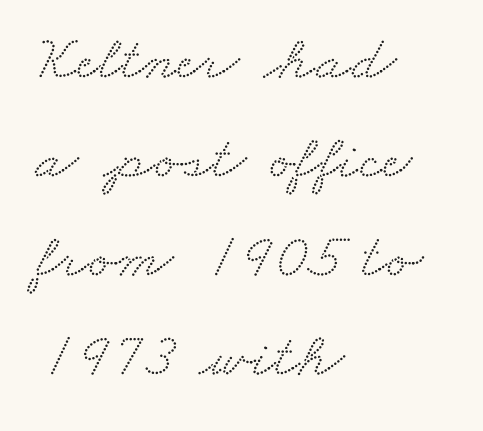
{"serif": "yes", "width": "wide", "stroke_contrast": "medium", "x_height": "small", "monospaced": "no", "underline": "no", "align": "left", "line_spacing": "normal", "line_spacing_ratio": 1.57, "letter_spacing": "normal", "letter_spacing_em": 0.0, "glyph_px": 63}
